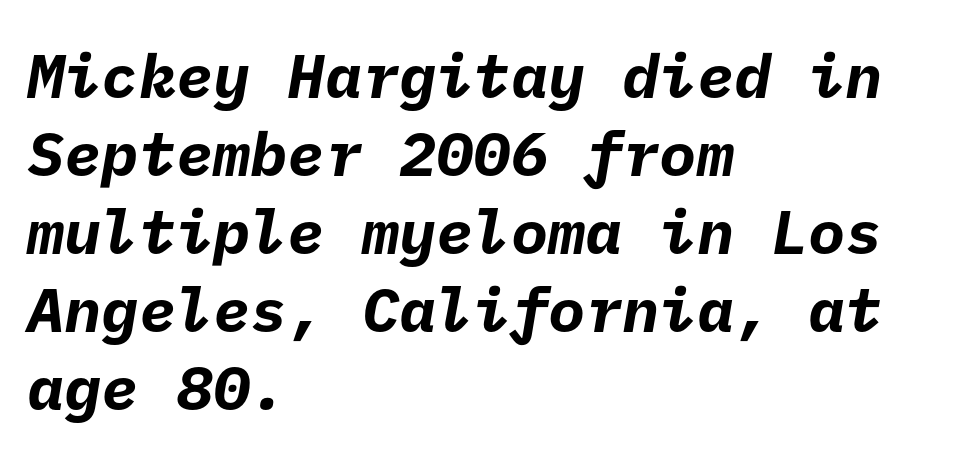
{"serif": "no", "bold": "yes", "weight": "bold", "width": "normal", "stroke_contrast": "low", "x_height": "medium", "underline": "no", "align": "left", "line_spacing": "normal", "line_spacing_ratio": 1.26, "letter_spacing": "normal", "letter_spacing_em": 0.0, "glyph_px": 62}
